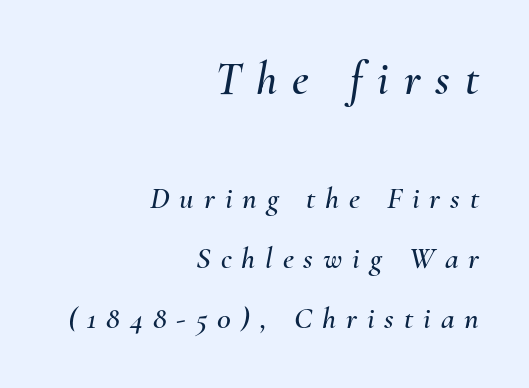
{"italic": "yes", "lean": "right", "slant_degrees": 10, "width": "normal", "stroke_contrast": "medium", "x_height": "small", "monospaced": "no", "underline": "no", "align": "right", "line_spacing": "loose", "line_spacing_ratio": 1.94, "letter_spacing": "wide", "letter_spacing_em": 0.32, "larger_block": "first", "size_ratio": 1.52, "glyph_px": 47}
